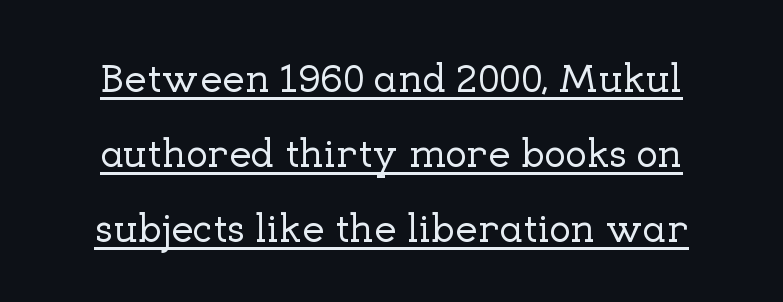
{"serif": "yes", "italic": "no", "width": "normal", "stroke_contrast": "low", "x_height": "medium", "monospaced": "no", "underline": "yes", "align": "center", "line_spacing_ratio": 1.87, "letter_spacing": "normal", "letter_spacing_em": 0.0, "glyph_px": 40}
